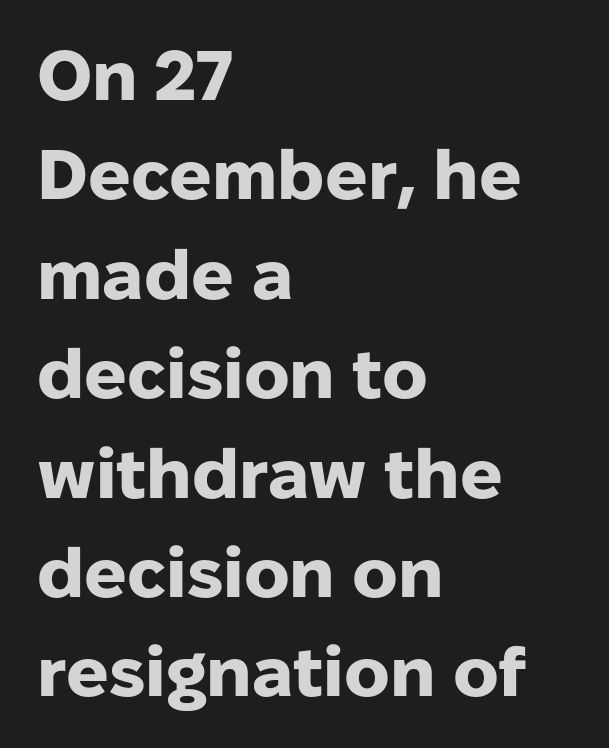
A typesetter would call this leading conventional body-copy spacing. Glyph-to-glyph distance matches everyday printed text. Style check: upright. Varying glyph widths throughout — classic text-font behaviour.
